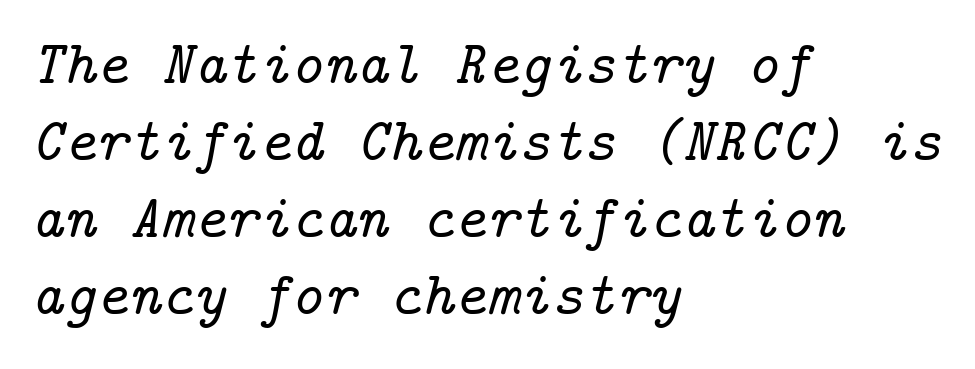
Just letters on the line, the space beneath them empty. If you drew a ruler down the left edge, every line would touch it. Characters follow at the spacing the type designer built in. Font category for this specimen: serif. The passage shown leans; its letterforms are oblique.
